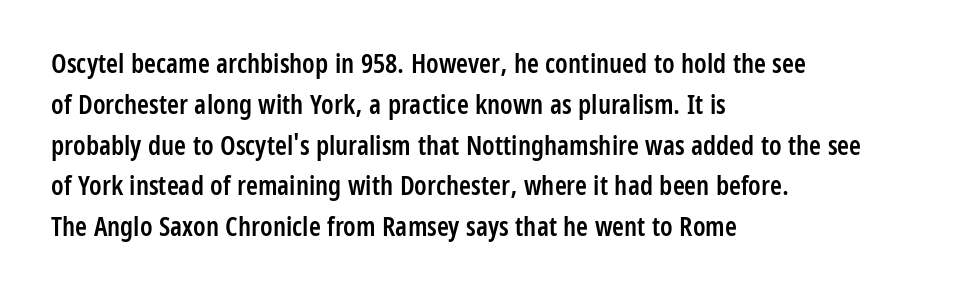
Q: Is the text bold? A: Semi-bold.
Q: Is the text italic (slanted)? A: No, it is upright.
Q: Is the text underlined? A: No.
Q: How is the paragraph aligned? A: Left-aligned.
Q: Is the spacing between letters normal or unusually wide? A: Normal.
Q: Is the spacing between lines tight, normal or loose? A: Normal.
